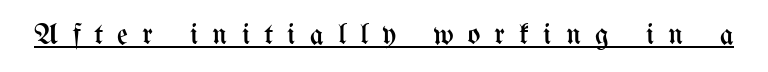
Q: Is the text bold? A: No.
Q: Is the text italic (slanted)? A: No, it is upright.
Q: Is the text underlined? A: Yes.
Q: Is the spacing between letters normal or unusually wide? A: Unusually wide.
Q: Width (condensed, normal, or wide)? A: Condensed.
Q: Stroke contrast? A: Medium.
Q: x-height? A: Medium.
Q: Monospaced? A: No.
